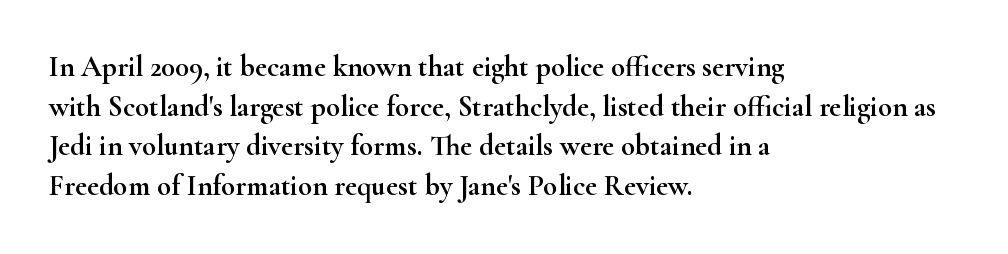
The image shows 29 px wide serif type, upright; set left-aligned, normal line spacing (1.37x), normal letter spacing, not underlined; high stroke contrast and a small x-height.
